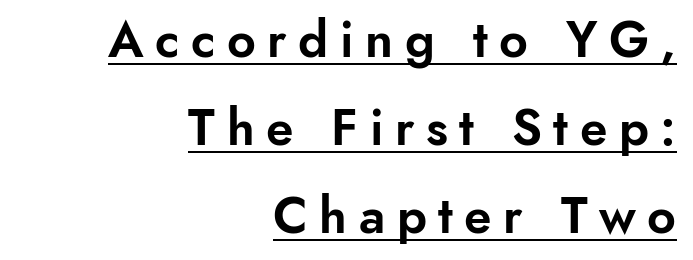
Q: Is the text italic (slanted)? A: No, it is upright.
Q: Is the typeface a serif or a sans-serif typeface? A: Sans-serif.
Q: Is the text underlined? A: Yes.
Q: How is the paragraph aligned? A: Right-aligned.
Q: Is the spacing between letters normal or unusually wide? A: Unusually wide.
Q: Width (condensed, normal, or wide)? A: Normal.
Q: Stroke contrast? A: Low.
Q: x-height? A: Small.
Q: Monospaced? A: No.
